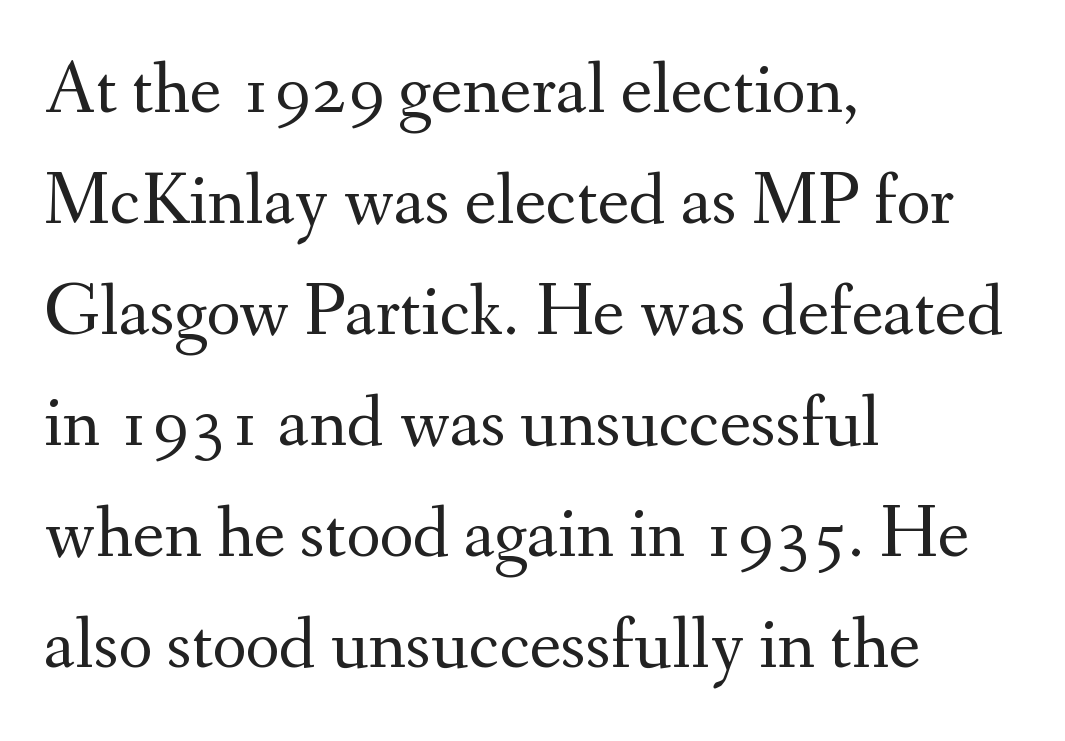
The image shows 74 px regular-weight serif type, upright; set left-aligned, normal line spacing (1.5x), normal letter spacing, not underlined; medium stroke contrast and a small x-height.
